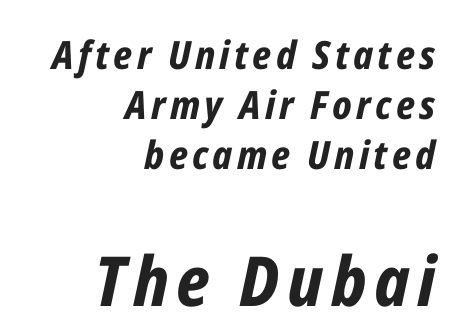
The image shows 69 px bold, condensed type, italic (leaning right); set right-aligned, normal line spacing (1.28x), not underlined; the second (bottom) block is 1.77x larger; low stroke contrast and a medium x-height.
